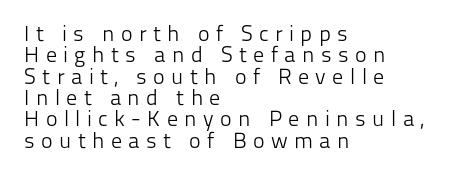
{"italic": "no", "bold": "no", "underline": "no", "align": "left", "line_spacing": "tight", "line_spacing_ratio": 0.97, "letter_spacing": "wide", "letter_spacing_em": 0.29, "glyph_px": 22}
